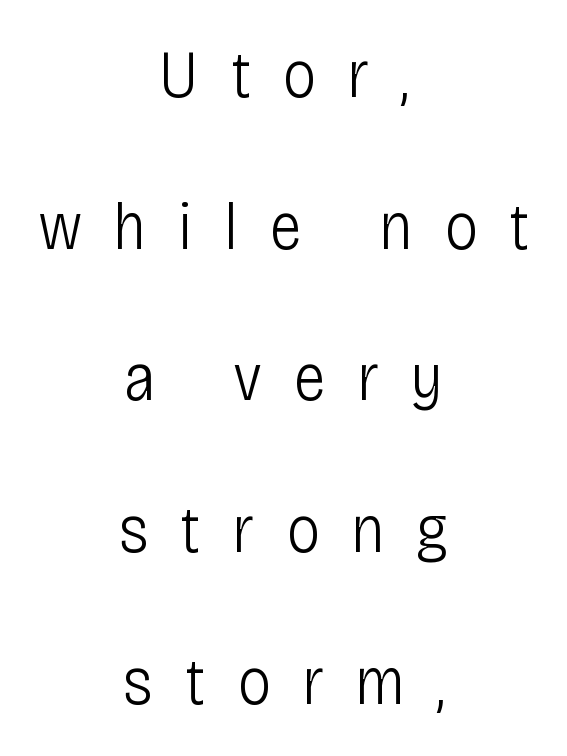
The image shows 68 px light, condensed sans-serif type, upright; set centered, loose line spacing (2.23x), unusually wide letter spacing (+0.46 em), not underlined; low stroke contrast and a large x-height.
